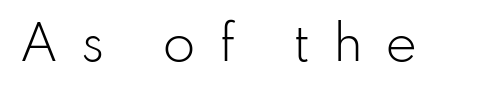
Q: Is the text bold? A: No.
Q: Is the text italic (slanted)? A: No, it is upright.
Q: Is the typeface a serif or a sans-serif typeface? A: Sans-serif.
Q: Is the text underlined? A: No.
Q: Is the spacing between letters normal or unusually wide? A: Unusually wide.
Q: Width (condensed, normal, or wide)? A: Normal.
Q: Stroke contrast? A: Low.
Q: x-height? A: Small.
Q: Monospaced? A: No.
